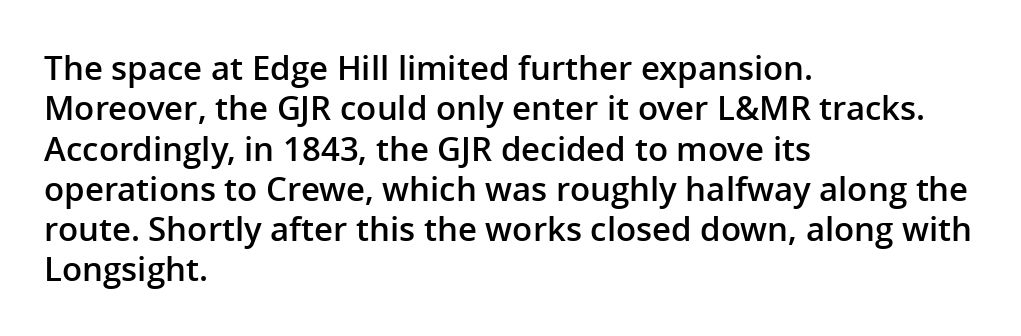
Q: Is the text bold? A: Semi-bold.
Q: Is the text italic (slanted)? A: No, it is upright.
Q: Is the typeface a serif or a sans-serif typeface? A: Sans-serif.
Q: Is the text underlined? A: No.
Q: How is the paragraph aligned? A: Left-aligned.
Q: Is the spacing between letters normal or unusually wide? A: Normal.
Q: Width (condensed, normal, or wide)? A: Normal.
Q: Stroke contrast? A: Low.
Q: x-height? A: Medium.
Q: Monospaced? A: No.
